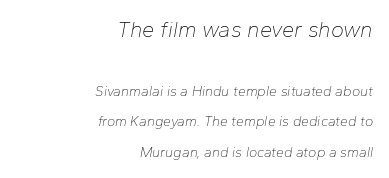
This is not heavy type; no bold has been used. The ragged edge is on the left, which tells us the setting is flush right. Underline: absent. The lettering tilts uniformly, giving the passage an italic look. Default kerning and tracking; the words read as compact shapes.
